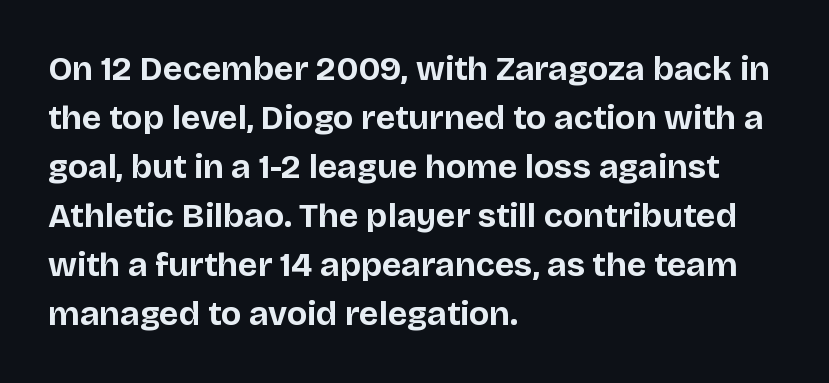
Characters remain perfectly vertical along every line. These lines keep a tight, regular rhythm from letter to letter. Character widths vary here, with narrow letters taking less room than wide ones. Where is the straight margin? On the left.
